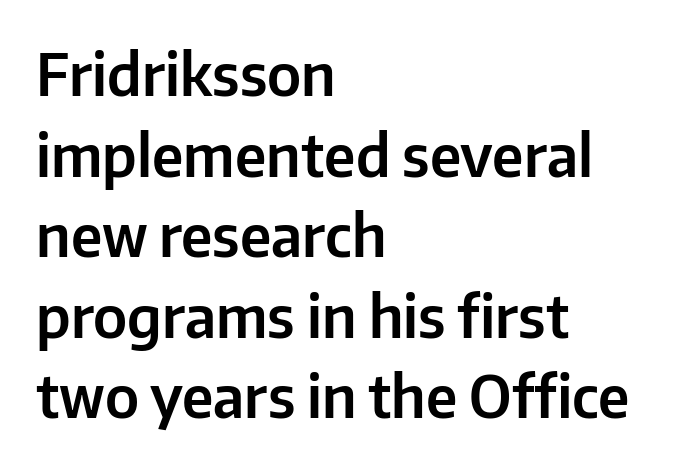
The image shows 58 px sans-serif type, upright; set left-aligned, normal line spacing (1.39x), normal letter spacing, not underlined; low stroke contrast and a medium x-height.
